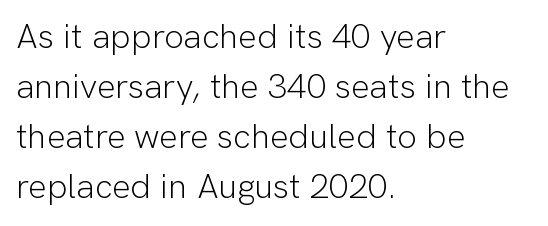
Reading down the block, your eye returns to a fixed left position each line. The typeface chosen for these lines omits serifs. Is the letter spacing exaggerated? No — it looks like the ordinary default. Glance below the letters and you will spot only blank space.
